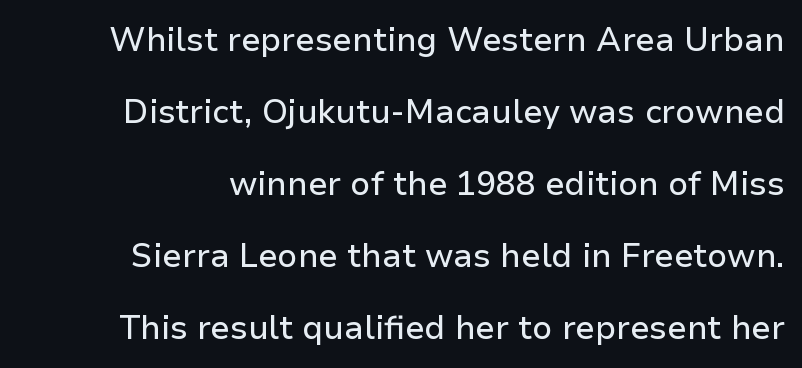
{"serif": "no", "italic": "no", "width": "normal", "stroke_contrast": "low", "x_height": "medium", "monospaced": "no", "underline": "no", "line_spacing": "loose", "line_spacing_ratio": 2.18, "letter_spacing": "normal", "letter_spacing_em": 0.0, "glyph_px": 33}
